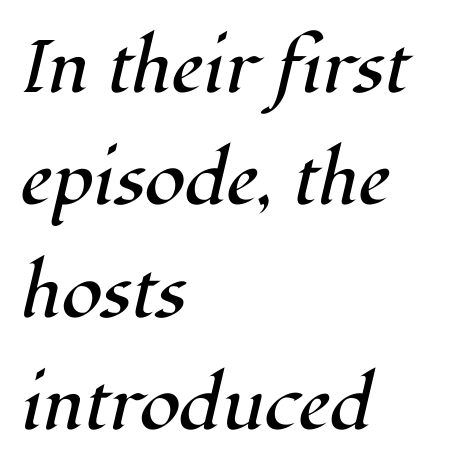
The image shows 74 px regular-weight serif type, italic (leaning right); set left-aligned, normal line spacing (1.52x), normal letter spacing, not underlined; high stroke contrast and a medium x-height.
